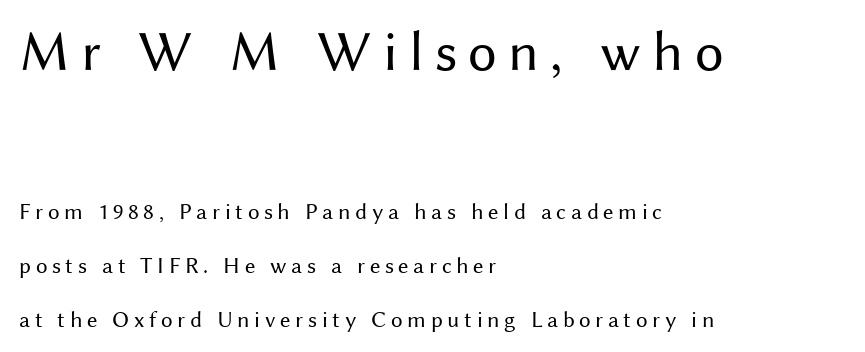
{"serif": "no", "italic": "no", "bold": "no", "weight": "regular", "width": "normal", "stroke_contrast": "medium", "x_height": "medium", "monospaced": "no", "underline": "no", "align": "left", "line_spacing": "loose", "line_spacing_ratio": 2.34, "letter_spacing": "wide", "letter_spacing_em": 0.2, "larger_block": "first", "size_ratio": 2.48, "glyph_px": 57}
